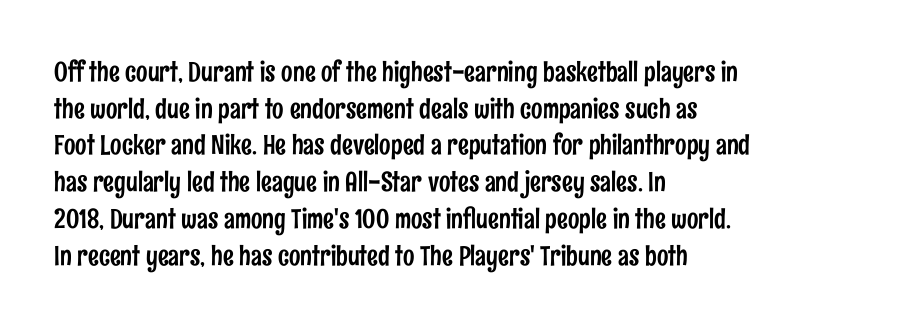
Q: Is the text italic (slanted)? A: No, it is upright.
Q: Is the text underlined? A: No.
Q: How is the paragraph aligned? A: Left-aligned.
Q: Is the spacing between letters normal or unusually wide? A: Normal.
Q: Is the spacing between lines tight, normal or loose? A: Normal.
